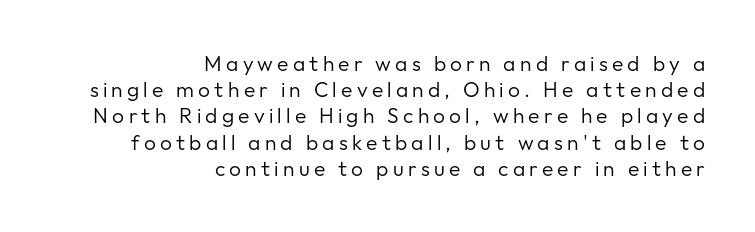
Q: Is the text bold? A: No.
Q: Is the text italic (slanted)? A: No, it is upright.
Q: Is the text underlined? A: No.
Q: How is the paragraph aligned? A: Right-aligned.
Q: Is the spacing between letters normal or unusually wide? A: Unusually wide.
Q: Is the spacing between lines tight, normal or loose? A: Normal.
